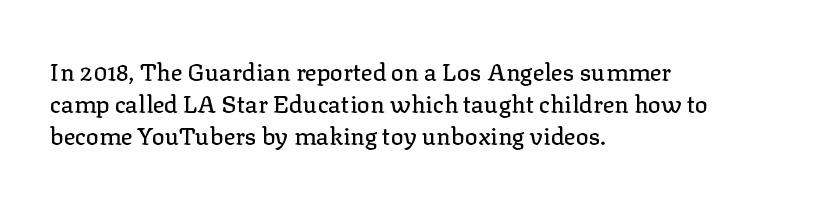
Q: Is the text italic (slanted)? A: No, it is upright.
Q: Is the text underlined? A: No.
Q: How is the paragraph aligned? A: Left-aligned.
Q: Is the spacing between letters normal or unusually wide? A: Normal.
Q: Is the spacing between lines tight, normal or loose? A: Normal.
